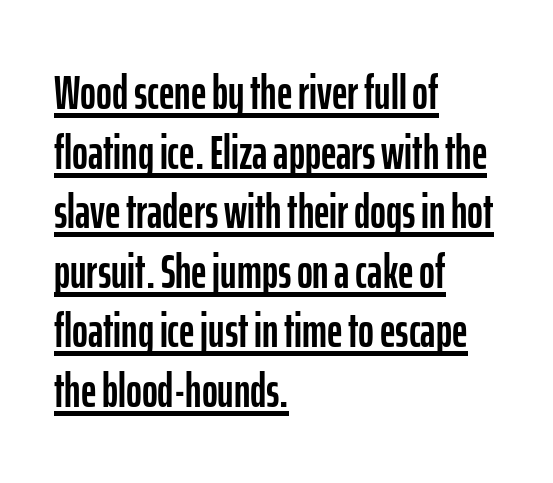
Q: Is the text italic (slanted)? A: No, it is upright.
Q: Is the typeface a serif or a sans-serif typeface? A: Sans-serif.
Q: Is the text underlined? A: Yes.
Q: How is the paragraph aligned? A: Left-aligned.
Q: Is the spacing between letters normal or unusually wide? A: Normal.
Q: Width (condensed, normal, or wide)? A: Condensed.
Q: Stroke contrast? A: Low.
Q: x-height? A: Medium.
Q: Monospaced? A: No.
